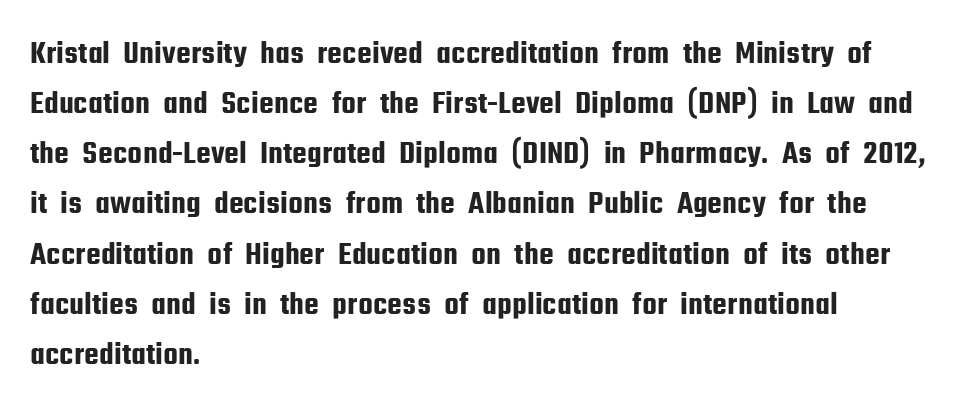
{"serif": "no", "italic": "no", "width": "condensed", "stroke_contrast": "low", "x_height": "medium", "monospaced": "no", "underline": "no", "align": "left", "line_spacing": "normal", "line_spacing_ratio": 1.52, "letter_spacing": "normal", "letter_spacing_em": 0.0, "glyph_px": 33}
